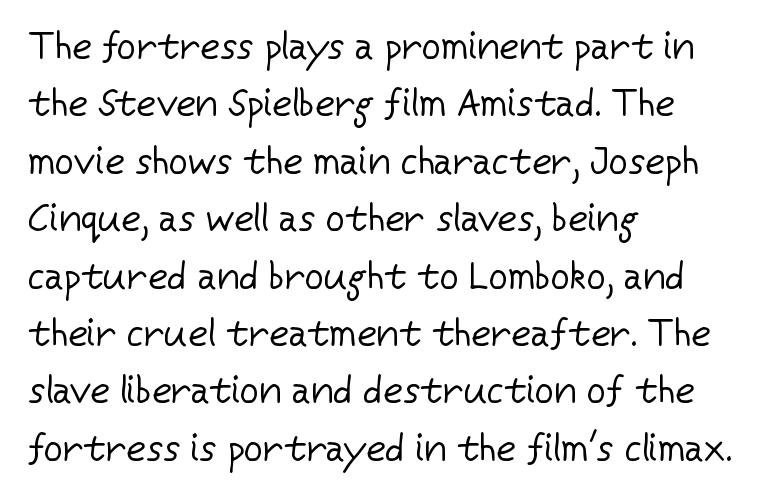
{"serif": "no", "italic": "no", "bold": "no", "weight": "regular", "width": "normal", "stroke_contrast": "low", "x_height": "medium", "monospaced": "no", "underline": "no", "align": "left", "line_spacing": "normal", "line_spacing_ratio": 1.51, "letter_spacing": "normal", "letter_spacing_em": 0.0, "glyph_px": 38}
